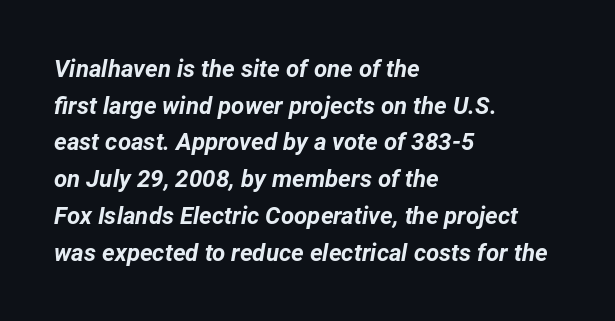
{"italic": "yes", "lean": "right", "slant_degrees": 12, "bold": "yes", "underline": "no", "align": "left", "line_spacing": "normal", "line_spacing_ratio": 1.53, "letter_spacing": "normal", "letter_spacing_em": 0.0, "glyph_px": 24}
